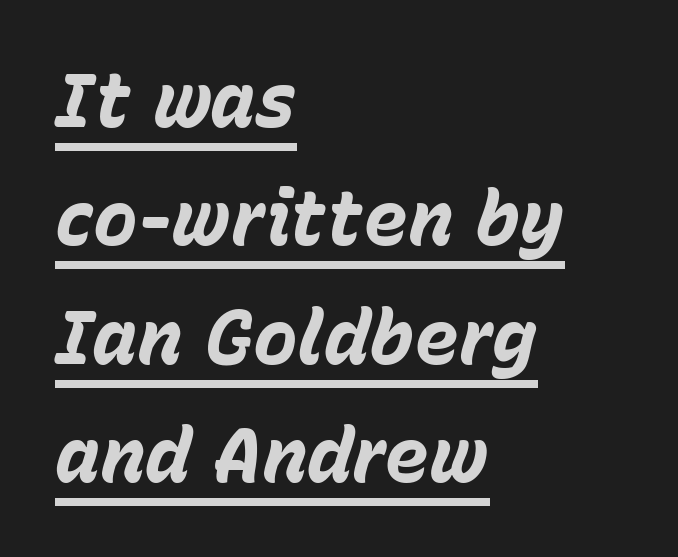
Q: Is the text bold? A: Yes.
Q: Is the text italic (slanted)? A: Yes, it leans right by about 15 degrees.
Q: Is the text underlined? A: Yes.
Q: How is the paragraph aligned? A: Left-aligned.
Q: Is the spacing between letters normal or unusually wide? A: Normal.
Q: Is the spacing between lines tight, normal or loose? A: Normal.
Q: Width (condensed, normal, or wide)? A: Normal.
Q: Stroke contrast? A: Low.
Q: x-height? A: Medium.
Q: Monospaced? A: No.
